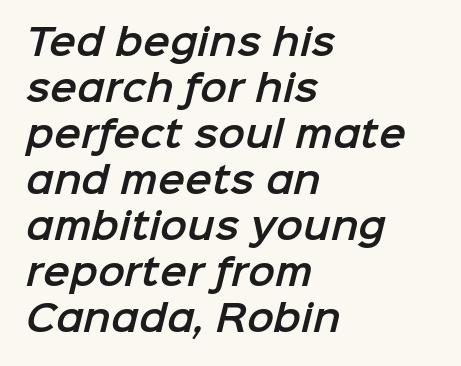
Q: Is the typeface a serif or a sans-serif typeface? A: Sans-serif.
Q: Is the text underlined? A: No.
Q: How is the paragraph aligned? A: Left-aligned.
Q: Is the spacing between letters normal or unusually wide? A: Normal.
Q: Is the spacing between lines tight, normal or loose? A: Normal.
Q: Width (condensed, normal, or wide)? A: Normal.
Q: Stroke contrast? A: Low.
Q: x-height? A: Medium.
Q: Monospaced? A: No.
